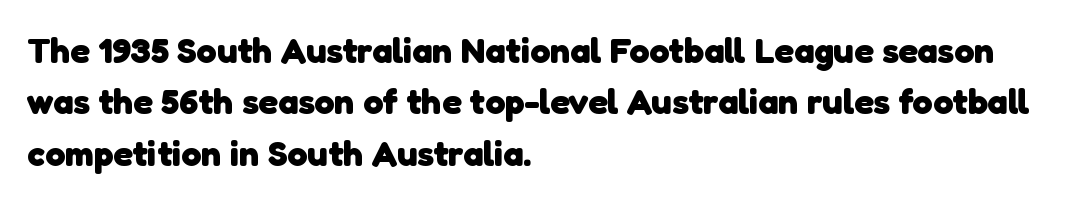
Q: Is the text bold? A: Yes.
Q: Is the typeface a serif or a sans-serif typeface? A: Sans-serif.
Q: Is the text underlined? A: No.
Q: How is the paragraph aligned? A: Left-aligned.
Q: Is the spacing between letters normal or unusually wide? A: Normal.
Q: Is the spacing between lines tight, normal or loose? A: Normal.
Q: Width (condensed, normal, or wide)? A: Normal.
Q: Stroke contrast? A: Low.
Q: x-height? A: Medium.
Q: Monospaced? A: No.
